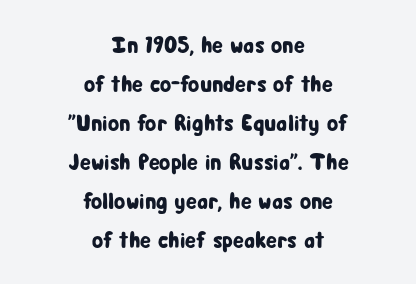
Q: Is the text italic (slanted)? A: No, it is upright.
Q: Is the text underlined? A: No.
Q: How is the paragraph aligned? A: Centered.
Q: Is the spacing between letters normal or unusually wide? A: Normal.
Q: Is the spacing between lines tight, normal or loose? A: Normal.
